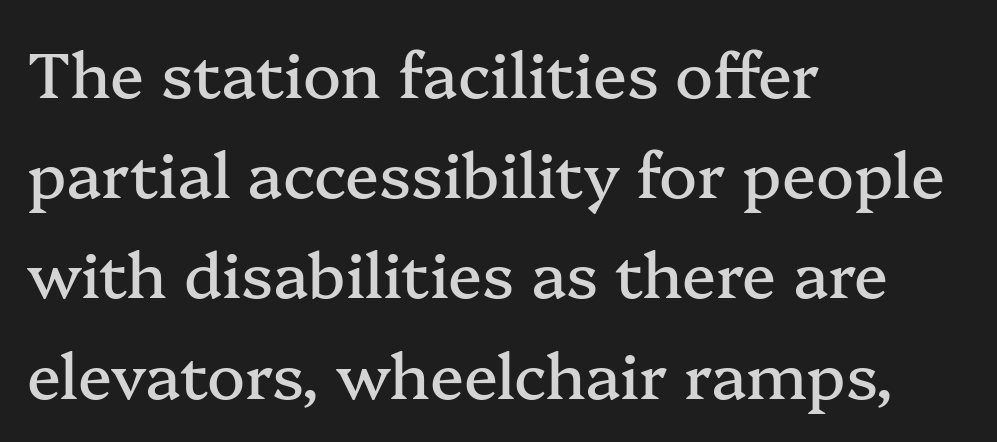
{"serif": "yes", "italic": "no", "width": "normal", "stroke_contrast": "medium", "x_height": "medium", "monospaced": "no", "underline": "no", "align": "left", "line_spacing": "normal", "line_spacing_ratio": 1.59, "letter_spacing": "normal", "letter_spacing_em": 0.0, "glyph_px": 63}
